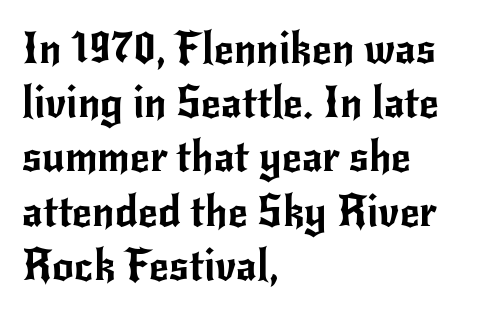
Q: Is the text italic (slanted)? A: No, it is upright.
Q: Is the typeface a serif or a sans-serif typeface? A: Sans-serif.
Q: Is the text underlined? A: No.
Q: How is the paragraph aligned? A: Left-aligned.
Q: Is the spacing between letters normal or unusually wide? A: Normal.
Q: Is the spacing between lines tight, normal or loose? A: Normal.
Q: Width (condensed, normal, or wide)? A: Normal.
Q: Stroke contrast? A: Low.
Q: x-height? A: Small.
Q: Monospaced? A: No.
